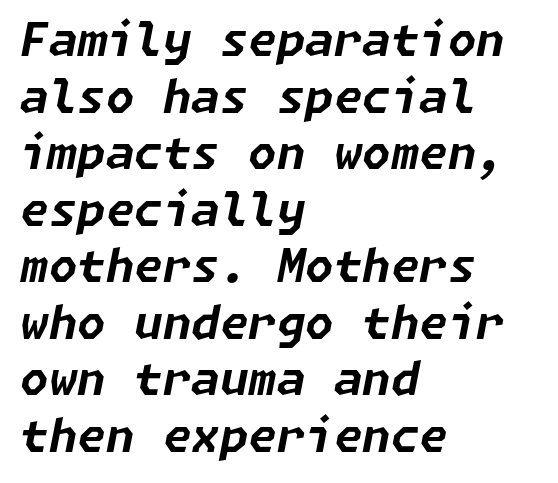
Q: Is the text bold? A: Yes.
Q: Is the text italic (slanted)? A: Yes, it leans right by about 11 degrees.
Q: Is the text underlined? A: No.
Q: How is the paragraph aligned? A: Left-aligned.
Q: Is the spacing between letters normal or unusually wide? A: Normal.
Q: Width (condensed, normal, or wide)? A: Normal.
Q: Stroke contrast? A: Low.
Q: x-height? A: Medium.
